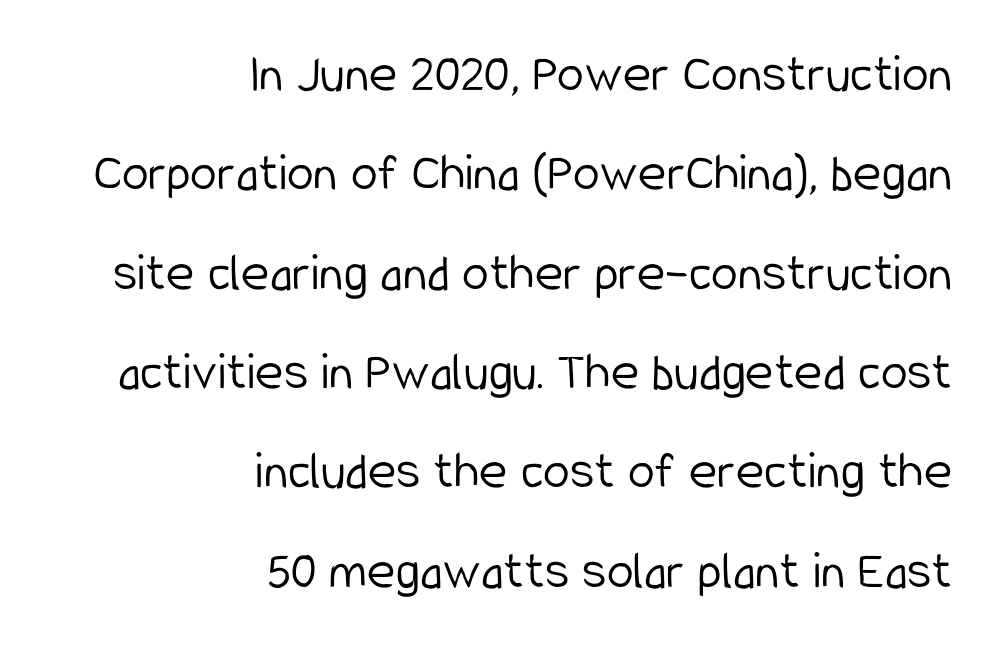
The rendering anchors every line to the right-hand side. Tracking here is standard; glyphs follow each other at the usual distance. The typesetting does not lean heavy: it is not bold. Each row of text sits above clean, open space. Does the lettering tilt? It doesn't — this is upright.
